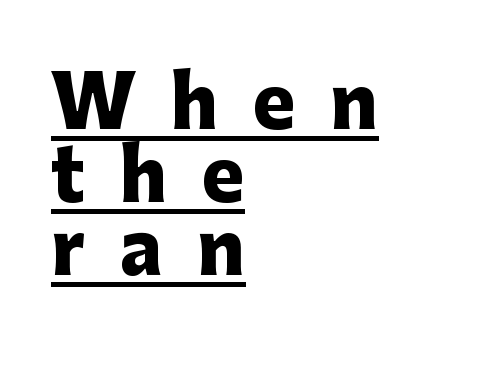
The text was rendered using a sans face with plain stroke endings. Reading down the block, your eye returns to a fixed left position each line. The words here are underlined. Bold? Absolutely — the strokes are thick and heavy. How are the letters spaced? Widely, with obvious added tracking. The passage shown stacks its lines with hardly any gap.
